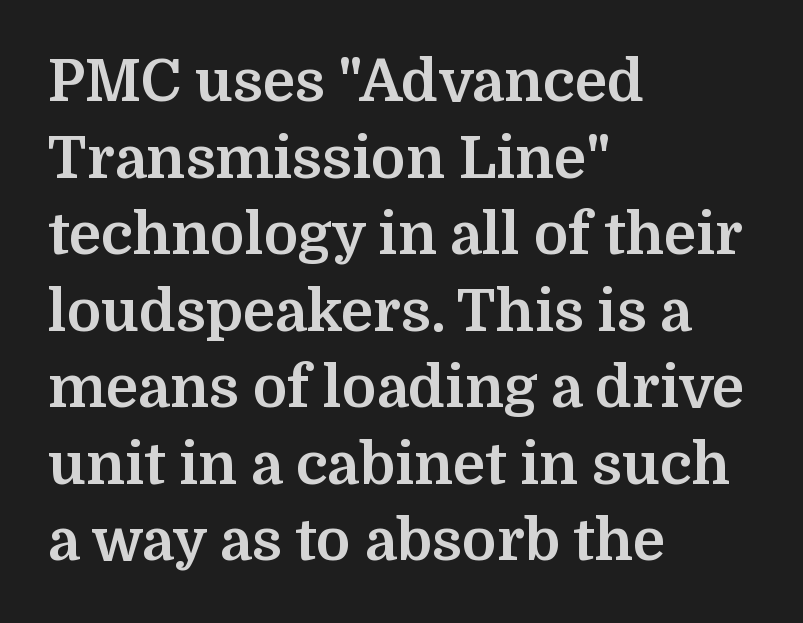
{"serif": "yes", "italic": "no", "bold": "yes", "weight": "bold", "width": "normal", "stroke_contrast": "medium", "x_height": "medium", "monospaced": "no", "underline": "no", "align": "left", "line_spacing": "normal", "line_spacing_ratio": 1.32, "letter_spacing": "normal", "letter_spacing_em": 0.0, "glyph_px": 58}
